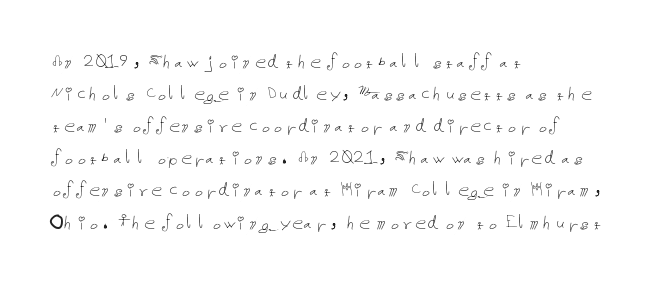
{"italic": "no", "bold": "no", "underline": "no", "align": "left", "line_spacing": "normal", "line_spacing_ratio": 1.46, "letter_spacing": "normal", "letter_spacing_em": 0.0, "glyph_px": 22}
